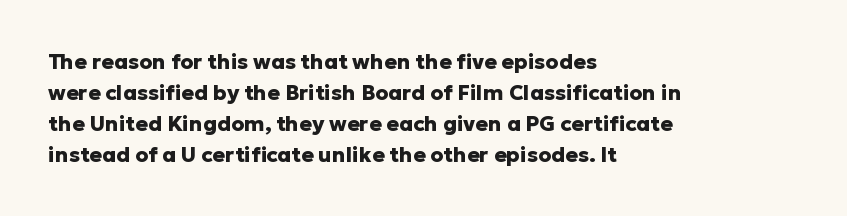
Posture: vertical. A classic flush-left, rag-right setting is used for this passage. Horizontal bands of white between lines are of average thickness. Each word holds together tightly as a unit, with standard inter-letter gaps. The font is running at its bold setting.
